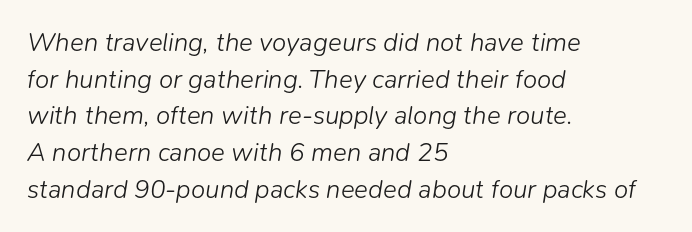
The image shows 26 px text type, italic (leaning right); set left-aligned, normal line spacing (1.41x), normal letter spacing, not underlined.
